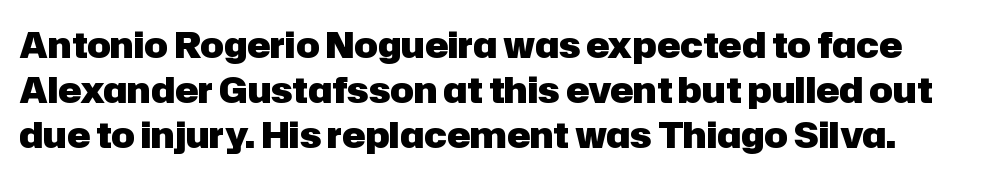
The image shows 35 px heavy sans-serif type, upright; set normal line spacing (1.29x), normal letter spacing, not underlined; low stroke contrast and a medium x-height.
